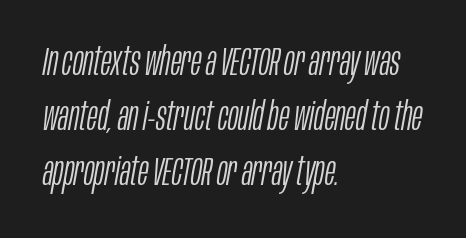
The image shows 40 px light, condensed type, italic (leaning right); set left-aligned, normal line spacing (1.37x), normal letter spacing, not underlined; low stroke contrast and a large x-height.
